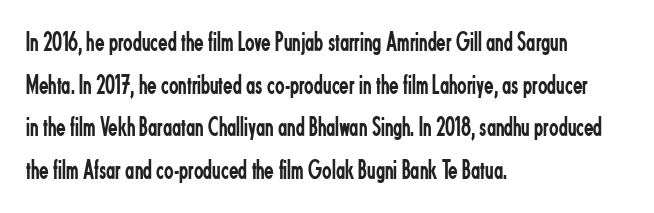
{"serif": "no", "italic": "no", "bold": "no", "weight": "regular", "width": "condensed", "stroke_contrast": "low", "x_height": "small", "monospaced": "no", "underline": "no", "align": "left", "line_spacing": "normal", "line_spacing_ratio": 1.52, "letter_spacing": "normal", "letter_spacing_em": 0.0, "glyph_px": 28}
